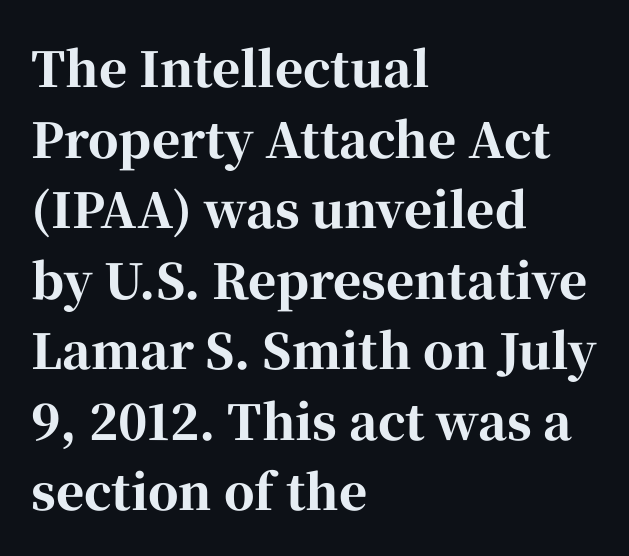
Do the characters align in a grid? No, the font is proportional. Each line starts at the same left margin while the right side varies. Strong, thick strokes mark this as bold type. The type is set solid horizontally, with unmodified tracking. I'd call this a serif setting — the letters wear small feet. Does the leading feel generous? No, just average.
